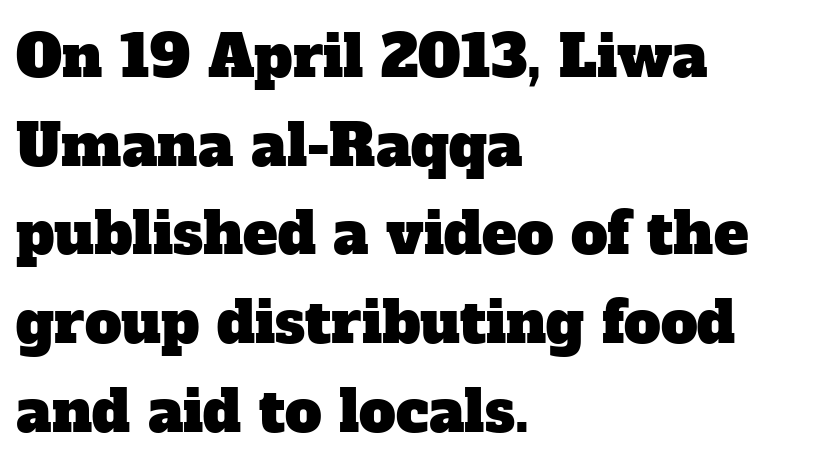
The image shows 58 px serif type; set left-aligned, normal line spacing (1.53x), normal letter spacing, not underlined; low stroke contrast and a medium x-height.
